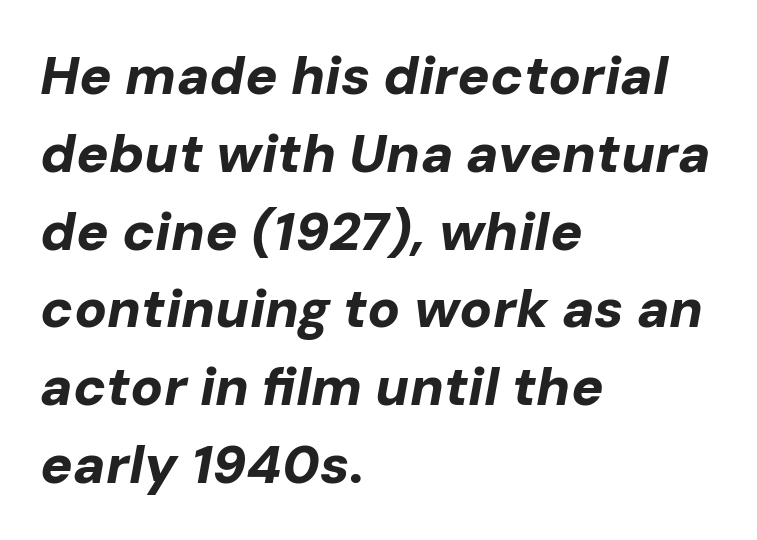
The line-height multiplier appears to be the usual default. The font's italic variant was chosen for this text. Check the space under the baseline: it is left empty. A typesetter would call this proportional, since set widths differ per character.
